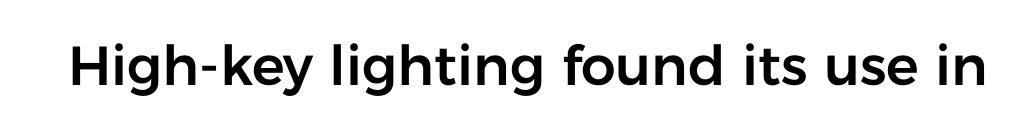
Q: Is the text italic (slanted)? A: No, it is upright.
Q: Is the typeface a serif or a sans-serif typeface? A: Sans-serif.
Q: Is the text underlined? A: No.
Q: Is the spacing between letters normal or unusually wide? A: Normal.
Q: Width (condensed, normal, or wide)? A: Normal.
Q: Stroke contrast? A: Low.
Q: x-height? A: Medium.
Q: Monospaced? A: No.
